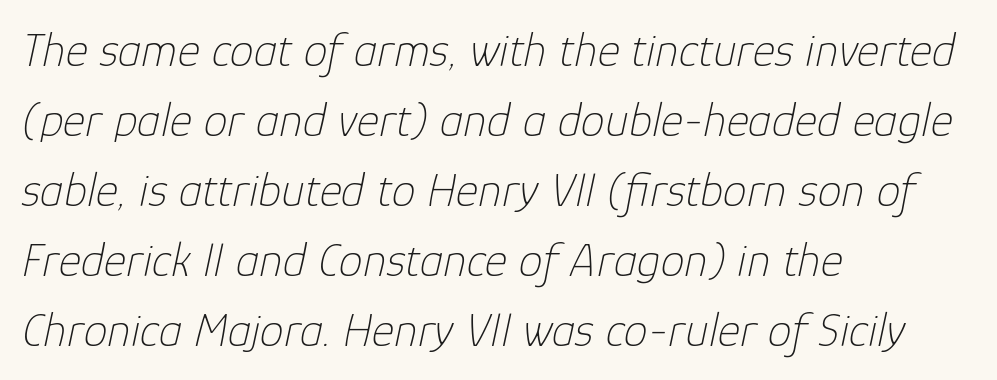
The tracking reads as untouched default to a designer's eye. Bold? No — there's no thickening of the strokes. It's the slanting kind of type. These lines sit exactly where default settings would place them.
